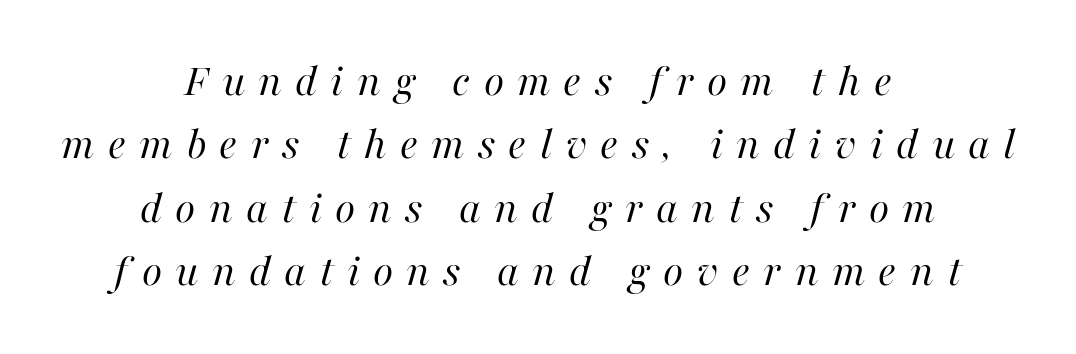
Character widths vary here, with narrow letters taking less room than wide ones. No letter is thick-stroked: the sample isn't bold. An italicized treatment has been applied to the whole sample. Leading: standard.
